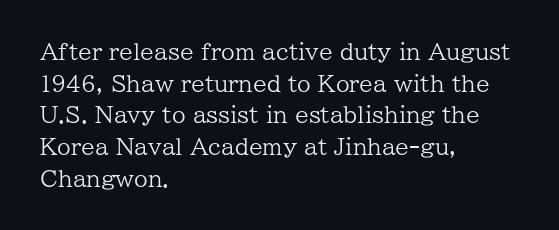
Q: Is the text bold? A: No.
Q: Is the text italic (slanted)? A: No, it is upright.
Q: Is the text underlined? A: No.
Q: How is the paragraph aligned? A: Left-aligned.
Q: Is the spacing between letters normal or unusually wide? A: Normal.
Q: Is the spacing between lines tight, normal or loose? A: Normal.
